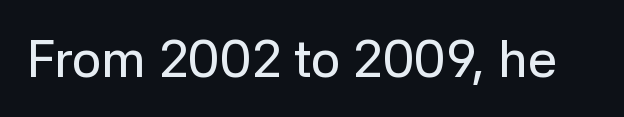
Check the space under the baseline: it is left empty. Vertical strokes here are truly vertical. Letterform terminals end flat and unadorned throughout the passage. The rendering keeps characters at their native spacing. These lines are rendered in a variable-pitch font.
